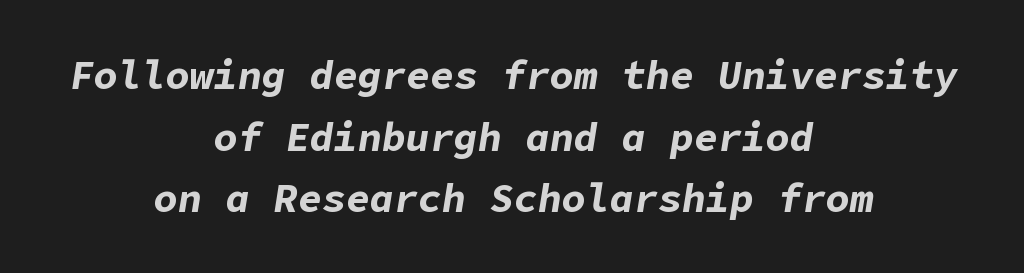
Q: Is the text bold? A: Yes.
Q: Is the text italic (slanted)? A: Yes, it leans right by about 9 degrees.
Q: Is the text underlined? A: No.
Q: How is the paragraph aligned? A: Centered.
Q: Is the spacing between letters normal or unusually wide? A: Normal.
Q: Is the spacing between lines tight, normal or loose? A: Normal.
Q: Width (condensed, normal, or wide)? A: Normal.
Q: Stroke contrast? A: Low.
Q: x-height? A: Medium.
